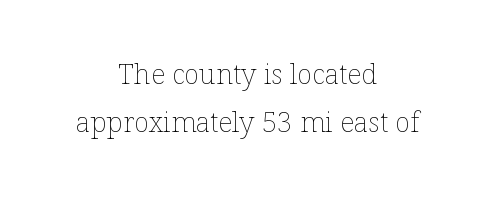
The image shows 28 px thin type, upright; set centered, line spacing 1.73x, normal letter spacing, not underlined; low stroke contrast and a medium x-height.
